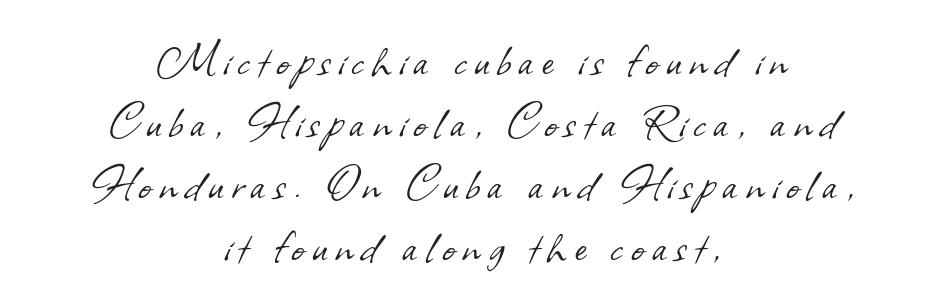
What kind of face is this? One without serifs — a sans. The font sits on the lighter half of the weight spectrum, regular included. The rendering uses natural spacing where letterforms have individual widths. These lines stack symmetrically, like a column narrowing and widening about its center. Cramped leading. Just letters on the line, the space beneath them empty.
